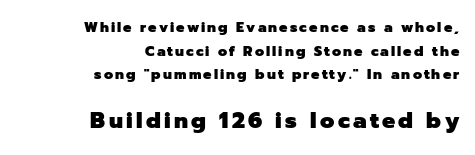
Q: Is the text bold? A: Yes.
Q: Is the text italic (slanted)? A: No, it is upright.
Q: Is the text underlined? A: No.
Q: How is the paragraph aligned? A: Right-aligned.
Q: Is the spacing between lines tight, normal or loose? A: Normal.
Q: Which block of text is set in a larger size, the first (top) or the second (bottom)? A: The second (bottom) one.
